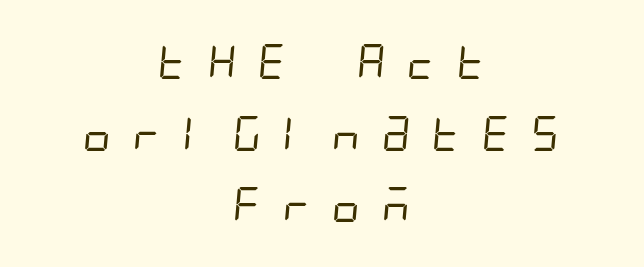
Q: Is the text bold? A: No.
Q: Is the typeface a serif or a sans-serif typeface? A: Sans-serif.
Q: Is the text underlined? A: No.
Q: How is the paragraph aligned? A: Centered.
Q: Is the spacing between letters normal or unusually wide? A: Unusually wide.
Q: Is the spacing between lines tight, normal or loose? A: Loose.
Q: Width (condensed, normal, or wide)? A: Condensed.
Q: Stroke contrast? A: Low.
Q: x-height? A: Large.
